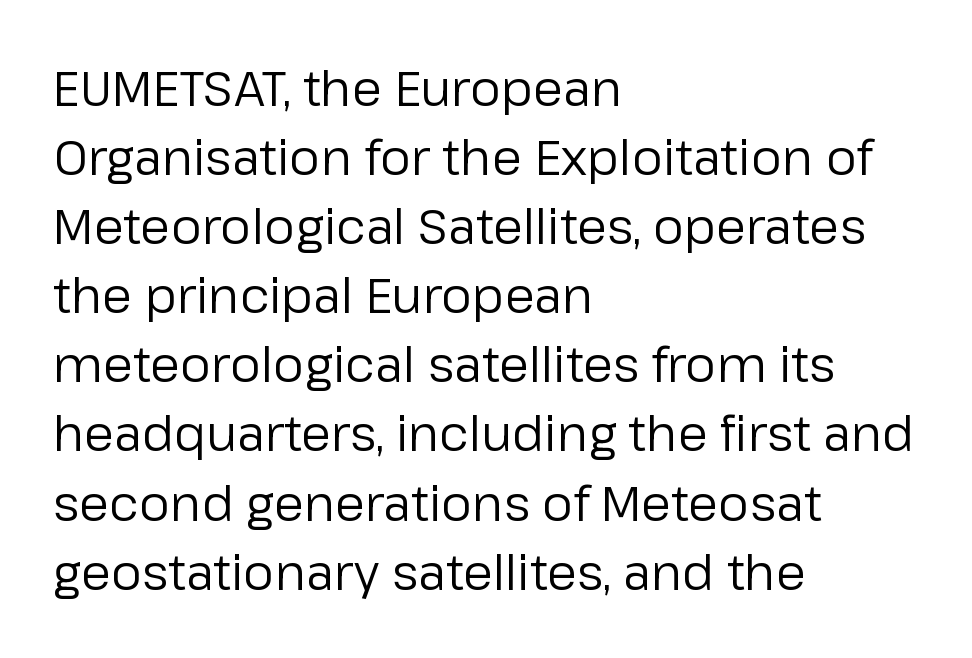
{"serif": "no", "italic": "no", "bold": "no", "weight": "regular", "width": "normal", "stroke_contrast": "low", "x_height": "medium", "monospaced": "no", "underline": "no", "align": "left", "line_spacing": "normal", "line_spacing_ratio": 1.41, "letter_spacing": "normal", "letter_spacing_em": 0.0, "glyph_px": 49}
